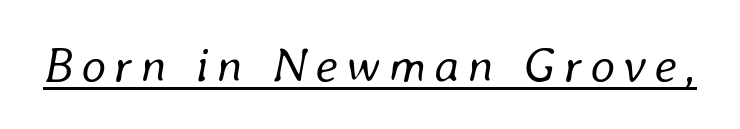
{"italic": "yes", "lean": "right", "slant_degrees": 8, "bold": "no", "weight": "regular", "width": "normal", "stroke_contrast": "low", "x_height": "medium", "monospaced": "no", "underline": "yes", "glyph_px": 49}
